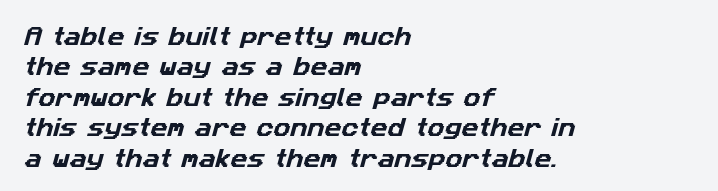
{"underline": "no", "align": "left", "line_spacing": "normal", "line_spacing_ratio": 1.45, "letter_spacing": "normal", "letter_spacing_em": 0.0, "glyph_px": 21}
